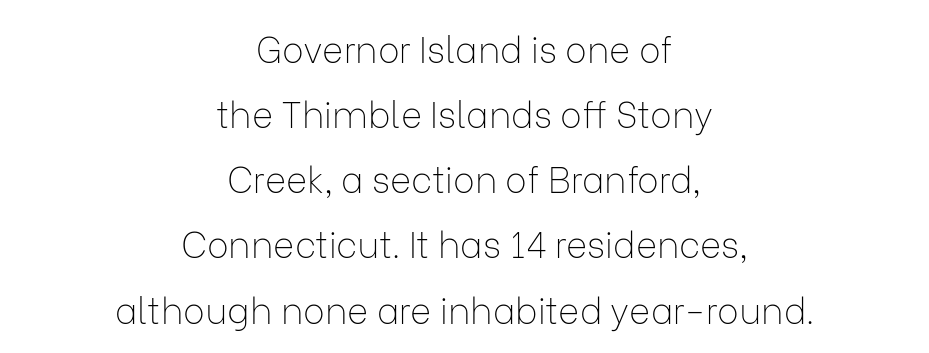
{"serif": "no", "italic": "no", "bold": "no", "weight": "thin", "width": "normal", "stroke_contrast": "low", "x_height": "medium", "monospaced": "no", "underline": "no", "align": "center", "line_spacing_ratio": 1.81, "letter_spacing": "normal", "letter_spacing_em": 0.0, "glyph_px": 36}
